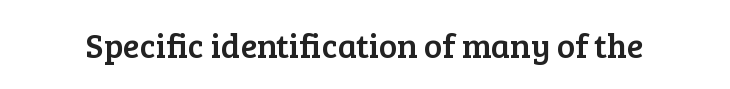
Plain, unruled lines of type. The letters stand upright; this is a roman face. Serif or sans? Serif — the stroke terminals have little feet. The face used here is proportionally spaced, like ordinary book or web type.
